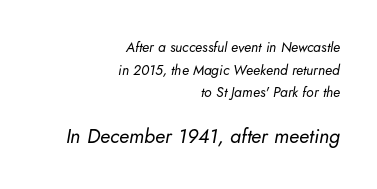
The image shows 20 px text type, italic (leaning right); set right-aligned, normal line spacing (1.62x), normal letter spacing, not underlined; the second (bottom) block is 1.43x larger.
